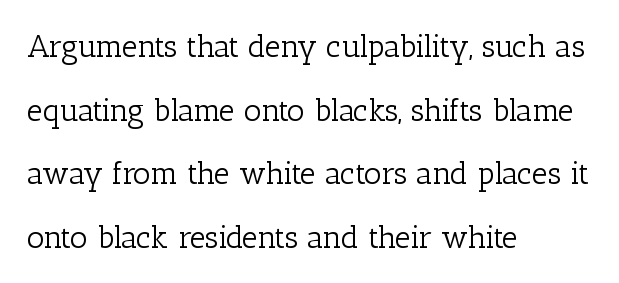
{"serif": "yes", "italic": "no", "bold": "no", "weight": "light", "width": "normal", "stroke_contrast": "low", "x_height": "medium", "monospaced": "no", "underline": "no", "align": "left", "line_spacing": "loose", "line_spacing_ratio": 2.05, "letter_spacing": "normal", "letter_spacing_em": 0.0, "glyph_px": 31}
